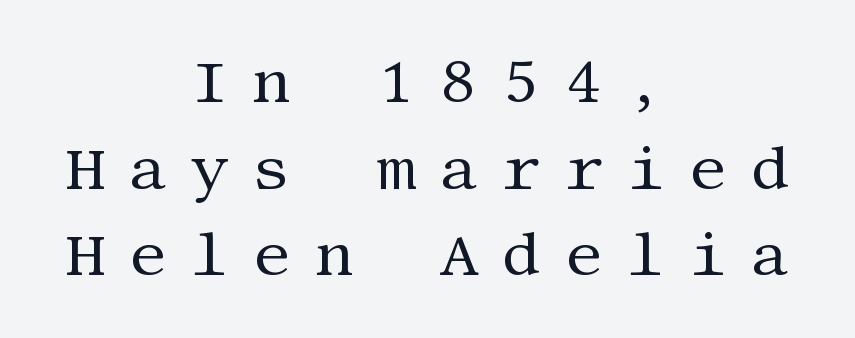
{"serif": "yes", "italic": "no", "bold": "no", "weight": "regular", "width": "normal", "stroke_contrast": "medium", "x_height": "large", "underline": "no", "align": "center", "line_spacing": "normal", "line_spacing_ratio": 1.42, "letter_spacing": "wide", "letter_spacing_em": 0.38, "glyph_px": 61}
